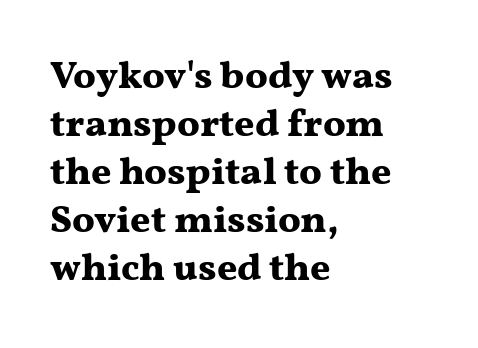
Inter-character spacing is left at the font's built-in metrics. Each line starts at the same left margin while the right side varies. A full-strength bold gives these letters their thick strokes. Unmarked baselines from the first word to the last. The face used here is proportionally spaced, like ordinary book or web type.
